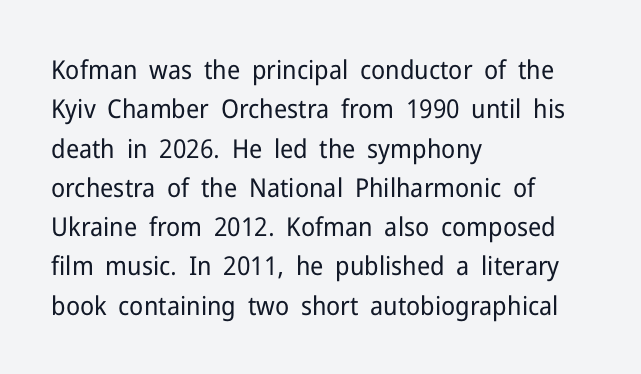
{"italic": "no", "bold": "no", "underline": "no", "align": "left", "line_spacing": "normal", "line_spacing_ratio": 1.51, "letter_spacing": "normal", "letter_spacing_em": 0.0, "glyph_px": 26}
